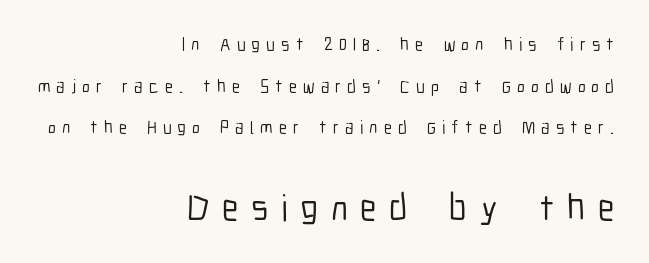
These lines stand farther apart than default settings would place them. No feet cap the strokes, marking this as sans-serif type. How are the letters spaced? Widely, with obvious added tracking. Designer's note — italics off, roman on.
